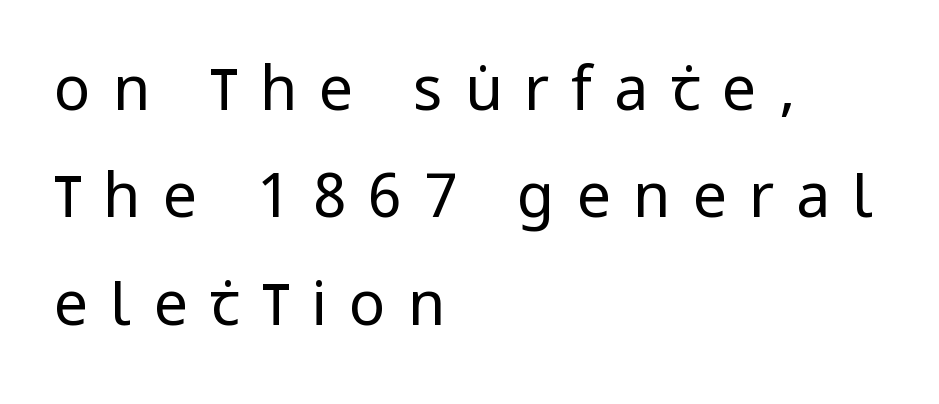
Short and long lines alike share a common starting point at left. A quiet, ordinary-to-light weight characterises the typeface. It's the straight-up-and-down kind of type. Note the varied advance widths — an 'i' is clearly narrower than an 'm'.
